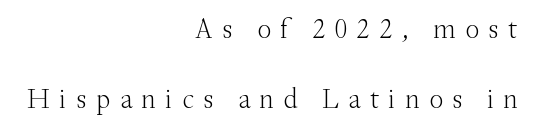
The image shows 28 px light serif type, upright; set right-aligned, loose line spacing (2.49x), unusually wide letter spacing (+0.33 em), not underlined; medium stroke contrast and a small x-height.
